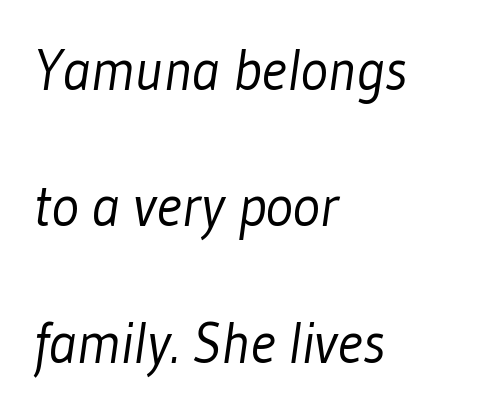
Q: Is the text bold? A: No.
Q: Is the typeface a serif or a sans-serif typeface? A: Sans-serif.
Q: Is the text underlined? A: No.
Q: How is the paragraph aligned? A: Left-aligned.
Q: Is the spacing between letters normal or unusually wide? A: Normal.
Q: Is the spacing between lines tight, normal or loose? A: Loose.
Q: Width (condensed, normal, or wide)? A: Condensed.
Q: Stroke contrast? A: Low.
Q: x-height? A: Medium.
Q: Monospaced? A: No.
